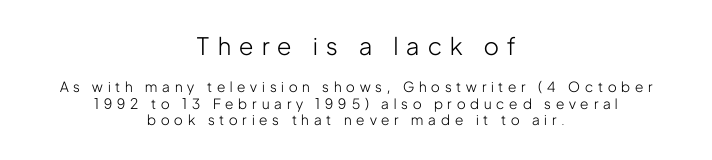
{"italic": "no", "bold": "no", "underline": "no", "align": "center", "line_spacing_ratio": 1.17, "letter_spacing": "wide", "letter_spacing_em": 0.35, "larger_block": "first", "size_ratio": 1.71, "glyph_px": 24}
